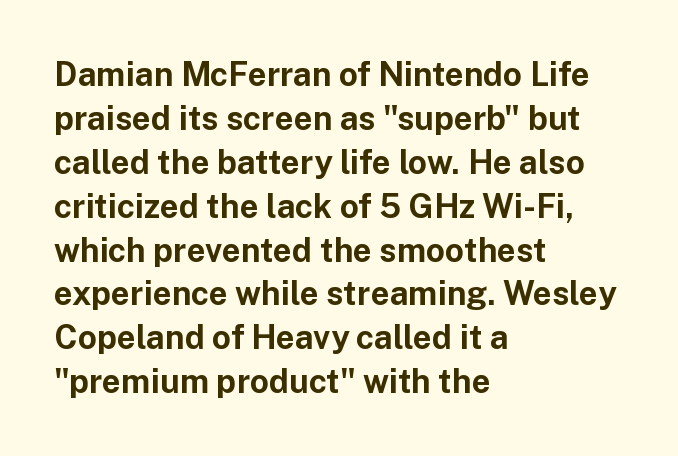
Q: Is the text bold? A: Yes.
Q: Is the text italic (slanted)? A: No, it is upright.
Q: Is the typeface a serif or a sans-serif typeface? A: Sans-serif.
Q: Is the text underlined? A: No.
Q: How is the paragraph aligned? A: Left-aligned.
Q: Is the spacing between letters normal or unusually wide? A: Normal.
Q: Is the spacing between lines tight, normal or loose? A: Normal.
Q: Width (condensed, normal, or wide)? A: Normal.
Q: Stroke contrast? A: Low.
Q: x-height? A: Medium.
Q: Monospaced? A: No.
